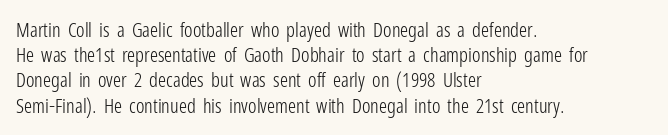
{"italic": "no", "bold": "no", "underline": "no", "align": "left", "line_spacing": "normal", "line_spacing_ratio": 1.26, "letter_spacing": "normal", "letter_spacing_em": 0.0, "glyph_px": 20}
